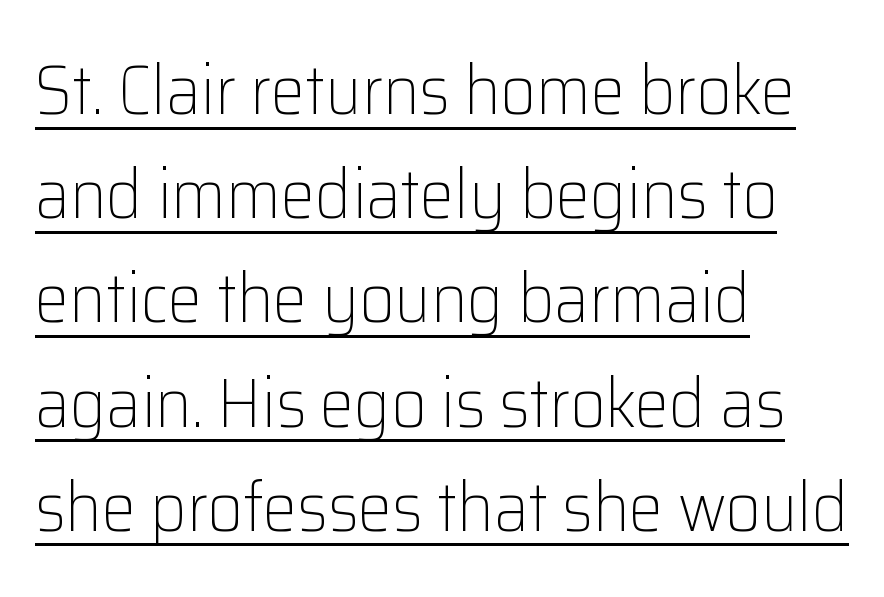
The image shows 69 px light sans-serif type, upright; set left-aligned, normal line spacing (1.51x), normal letter spacing, underlined; low stroke contrast and a medium x-height.
